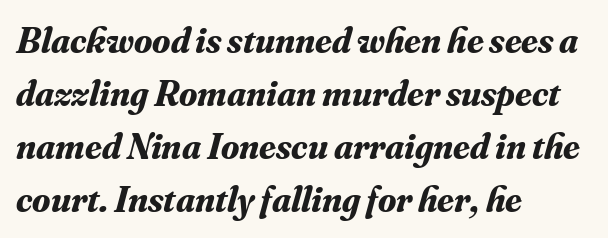
The image shows 37 px bold serif type, italic (leaning right); set left-aligned, normal line spacing (1.43x), normal letter spacing, not underlined; medium stroke contrast and a small x-height.
